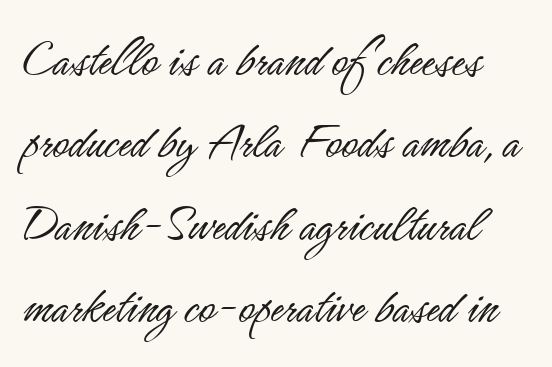
These lines are rendered in a variable-pitch font. The face looks like a standard text weight, possibly lighter. You can tell from the bare stems that sans-serif type was used. Tracking here is standard; glyphs follow each other at the usual distance. One glance says typical: line gaps are just what's usual.
